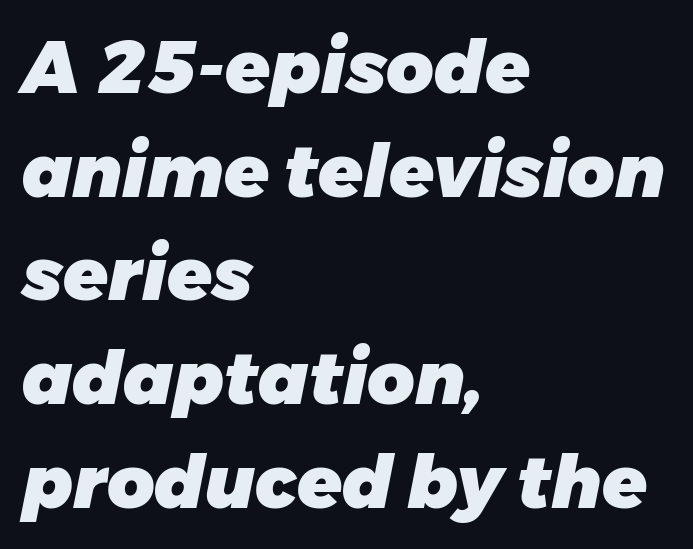
Successive baselines arrive at the customary interval. Typographic density is high because the face is bold. All the whitespace from short lines collects on the right. Here the designer chose a conventional face with non-uniform glyph widths.
